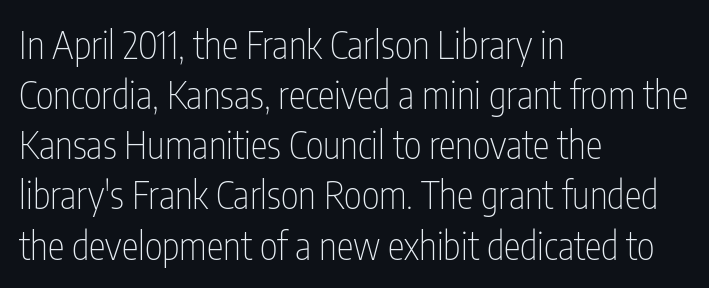
Is there any slant? The stems are plumb. No feet cap the strokes, marking this as sans-serif type. The passage shown is typed in a proportional face where columns would drift. Does the copy run flush right? No — it runs flush left.
